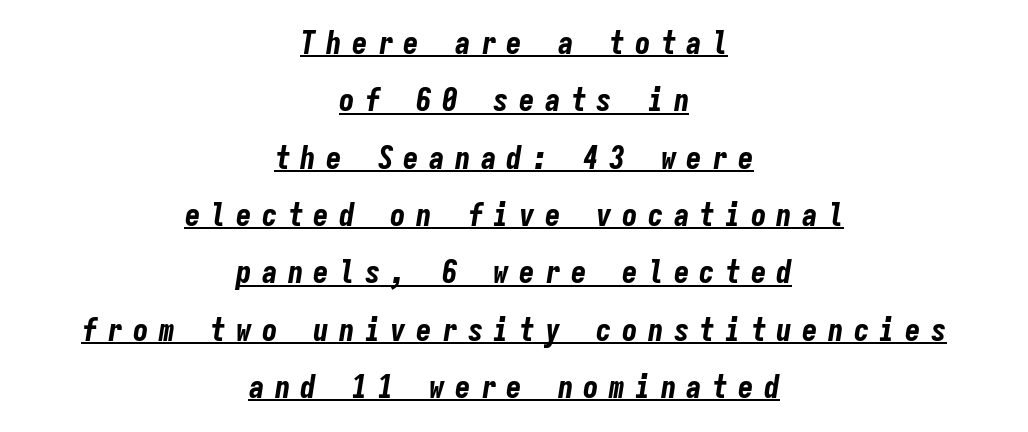
{"italic": "yes", "lean": "right", "slant_degrees": 9, "bold": "yes", "weight": "bold", "width": "condensed", "stroke_contrast": "low", "x_height": "medium", "monospaced": "yes", "underline": "yes", "align": "center", "line_spacing_ratio": 1.85, "letter_spacing": "wide", "letter_spacing_em": 0.33, "glyph_px": 31}
